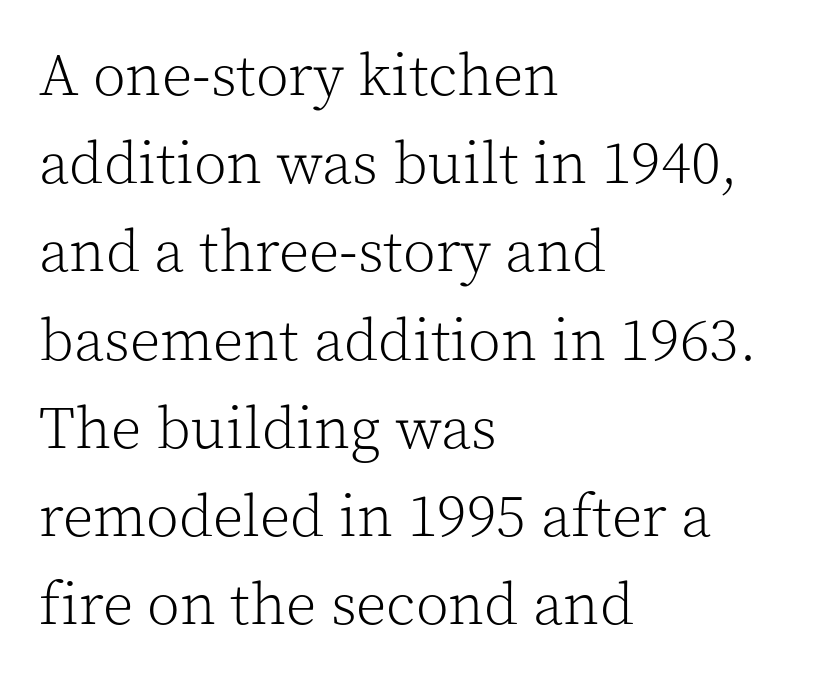
Q: Is the text bold? A: No.
Q: Is the text italic (slanted)? A: No, it is upright.
Q: Is the typeface a serif or a sans-serif typeface? A: Serif.
Q: Is the text underlined? A: No.
Q: How is the paragraph aligned? A: Left-aligned.
Q: Is the spacing between letters normal or unusually wide? A: Normal.
Q: Is the spacing between lines tight, normal or loose? A: Normal.
Q: Width (condensed, normal, or wide)? A: Normal.
Q: x-height? A: Medium.
Q: Monospaced? A: No.
